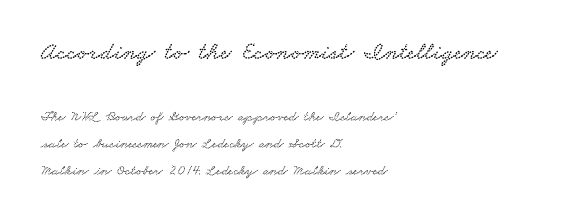
{"underline": "no", "align": "left", "line_spacing": "loose", "line_spacing_ratio": 1.95, "letter_spacing": "normal", "letter_spacing_em": 0.0, "larger_block": "first", "size_ratio": 1.79, "glyph_px": 25}
